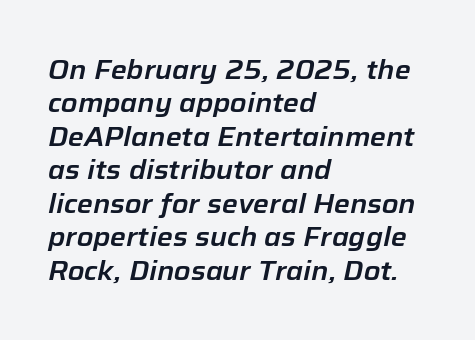
Q: Is the text italic (slanted)? A: Yes, it leans right by about 12 degrees.
Q: Is the text underlined? A: No.
Q: How is the paragraph aligned? A: Left-aligned.
Q: Is the spacing between letters normal or unusually wide? A: Normal.
